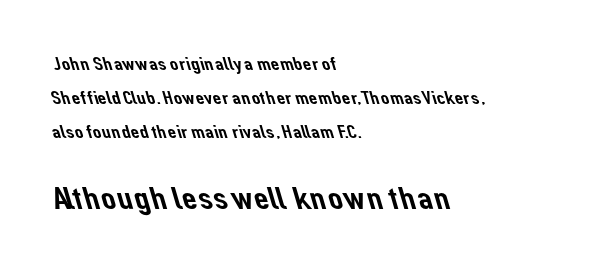
The baseline area is clear. Each letter's strokes conclude bluntly, with no projecting serifs. A student would notice the bottom passage is typeset larger than what precedes it. What stands out about the letter spacing? Nothing — it is the standard amount. The face used here is proportionally spaced, like ordinary book or web type.
